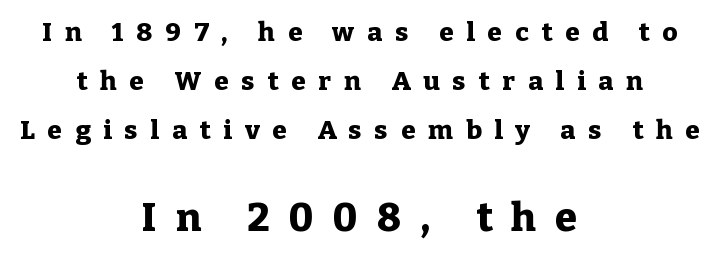
The image shows 39 px heavy serif type, upright; set centered, line spacing 1.88x, unusually wide letter spacing (+0.5 em), not underlined; the second (bottom) block is 1.5x larger; low stroke contrast and a medium x-height.
